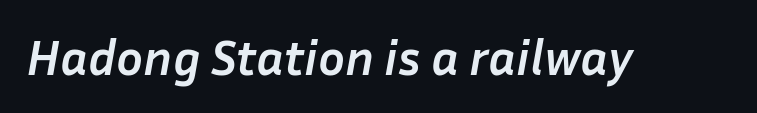
The letters are bold, with thick, heavy strokes. The gap between lines stays unmarked. In terms of posture, this sample is oblique. Proportional: the letters do not fall into vertical columns. No extra tracking has been applied to these lines.
